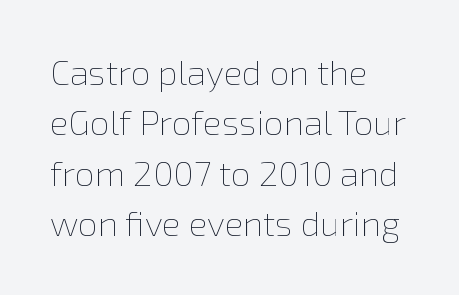
{"italic": "no", "bold": "no", "weight": "thin", "width": "normal", "stroke_contrast": "low", "x_height": "medium", "monospaced": "no", "underline": "no", "align": "left", "line_spacing": "normal", "line_spacing_ratio": 1.44, "letter_spacing": "normal", "letter_spacing_em": 0.0, "glyph_px": 35}
